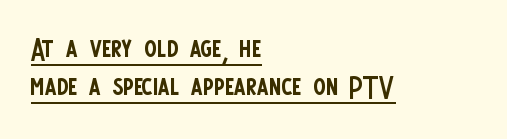
Unlike a traditional serif, this face leaves its strokes unadorned. If you drew a ruler down the left edge, every line would touch it. Every stem runs plumb, perpendicular to the baseline. The strokes carry an ordinary text weight at most.
